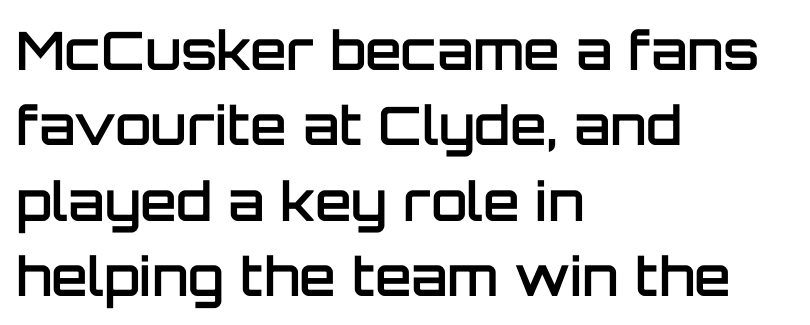
{"serif": "no", "italic": "no", "bold": "semi", "weight": "semibold", "width": "normal", "stroke_contrast": "low", "x_height": "large", "monospaced": "no", "underline": "no", "align": "left", "line_spacing": "normal", "line_spacing_ratio": 1.42, "letter_spacing": "normal", "letter_spacing_em": 0.0, "glyph_px": 53}
